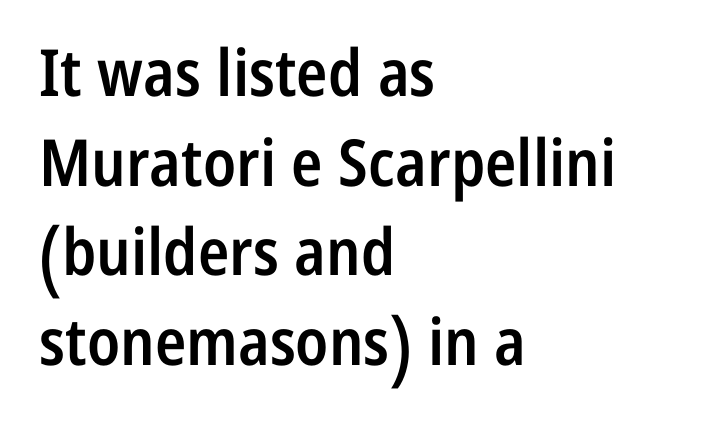
{"serif": "no", "italic": "no", "bold": "semi", "weight": "semibold", "width": "condensed", "stroke_contrast": "low", "x_height": "medium", "monospaced": "no", "underline": "no", "align": "left", "line_spacing": "normal", "line_spacing_ratio": 1.38, "letter_spacing": "normal", "letter_spacing_em": 0.0, "glyph_px": 65}
